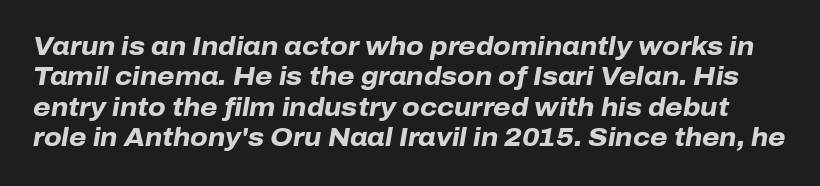
The image shows 25 px bold type, italic (leaning right); set line spacing 1.22x, normal letter spacing, not underlined.
